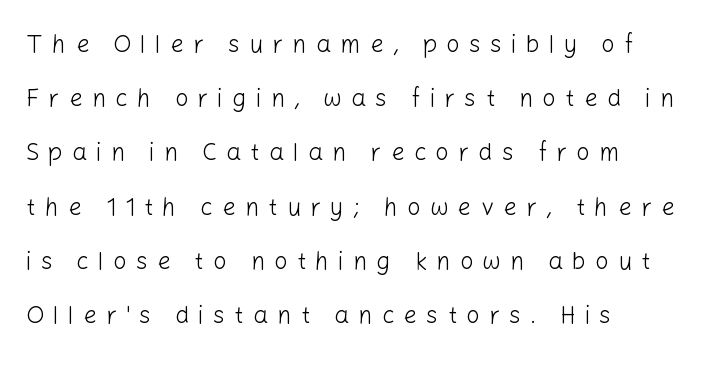
{"italic": "no", "bold": "no", "underline": "no", "align": "left", "line_spacing": "loose", "line_spacing_ratio": 2.26, "letter_spacing": "wide", "letter_spacing_em": 0.38, "glyph_px": 24}
